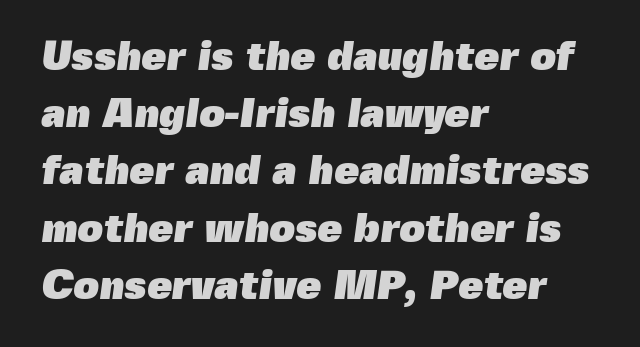
Do the characters align in a grid? No, the font is proportional. These lines are set flush left with a ragged right edge. Notice how thick the strokes are: this is what a full bold looks like. The typeface chosen for these lines omits serifs. Students, note that the glyphs here touch the page at normal intervals. Is there much room between lines? A standard amount, neither cramped nor airy.
